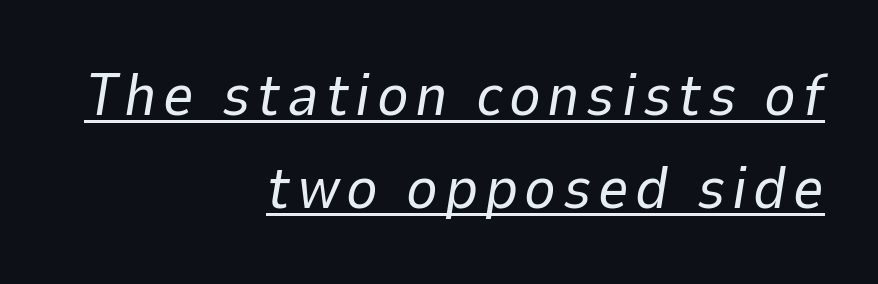
{"italic": "yes", "lean": "right", "slant_degrees": 9, "bold": "no", "weight": "regular", "width": "normal", "stroke_contrast": "low", "x_height": "medium", "monospaced": "no", "underline": "yes", "align": "right", "line_spacing": "normal", "line_spacing_ratio": 1.55, "glyph_px": 60}
